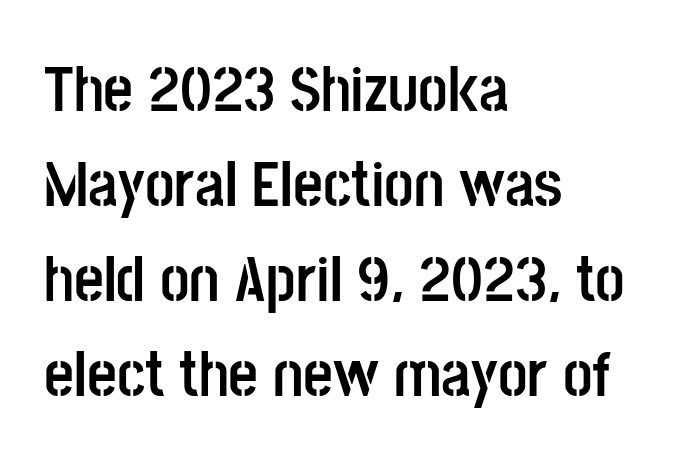
Q: Is the text bold? A: Yes.
Q: Is the text italic (slanted)? A: No, it is upright.
Q: Is the typeface a serif or a sans-serif typeface? A: Sans-serif.
Q: Is the text underlined? A: No.
Q: How is the paragraph aligned? A: Left-aligned.
Q: Is the spacing between letters normal or unusually wide? A: Normal.
Q: Is the spacing between lines tight, normal or loose? A: Normal.
Q: Width (condensed, normal, or wide)? A: Condensed.
Q: Stroke contrast? A: Low.
Q: x-height? A: Large.
Q: Monospaced? A: No.
